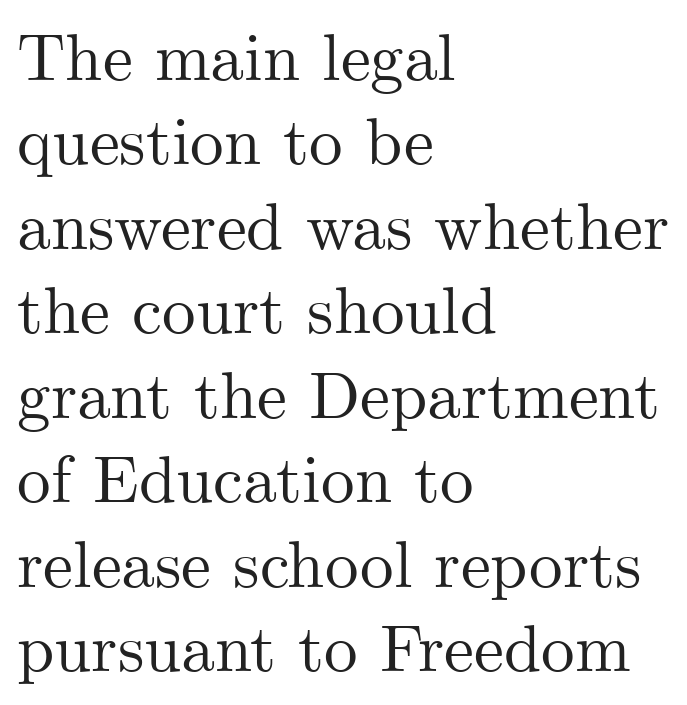
Notice how the stems are strictly vertical — no italics here. Serifs: yes, visible at the terminals of the letterforms. Nobody touched the tracking dial on this one. The vertical gap from one line to the next is medium.
